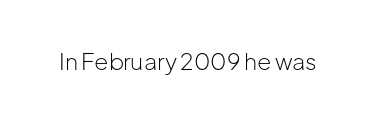
{"italic": "no", "bold": "no", "underline": "no", "letter_spacing": "normal", "letter_spacing_em": 0.0, "glyph_px": 23}
